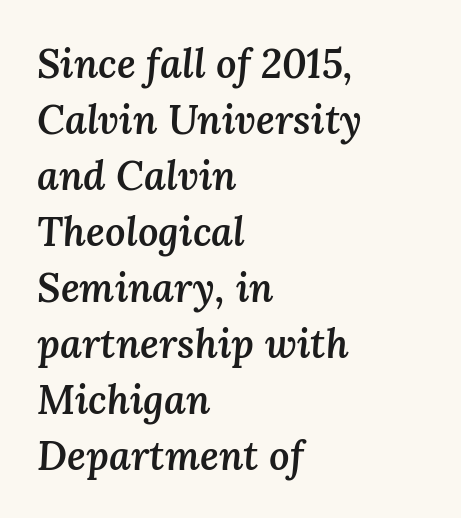
{"italic": "yes", "lean": "right", "slant_degrees": 3, "bold": "semi", "weight": "semibold", "width": "normal", "stroke_contrast": "medium", "x_height": "medium", "monospaced": "no", "underline": "no", "align": "left", "line_spacing": "normal", "line_spacing_ratio": 1.4, "letter_spacing": "normal", "letter_spacing_em": 0.0, "glyph_px": 40}
